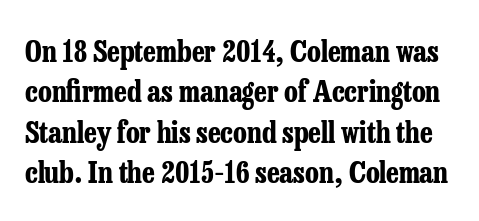
Q: Is the text bold? A: Yes.
Q: Is the text italic (slanted)? A: No, it is upright.
Q: Is the typeface a serif or a sans-serif typeface? A: Serif.
Q: Is the text underlined? A: No.
Q: Is the spacing between letters normal or unusually wide? A: Normal.
Q: Is the spacing between lines tight, normal or loose? A: Normal.
Q: Width (condensed, normal, or wide)? A: Condensed.
Q: Stroke contrast? A: Low.
Q: x-height? A: Medium.
Q: Monospaced? A: No.
